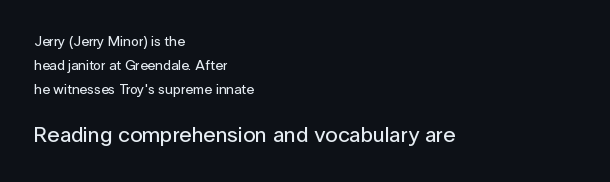
The image shows 22 px text type, upright; set left-aligned, line spacing 1.73x, normal letter spacing, not underlined; the second (bottom) block is 1.57x larger.
